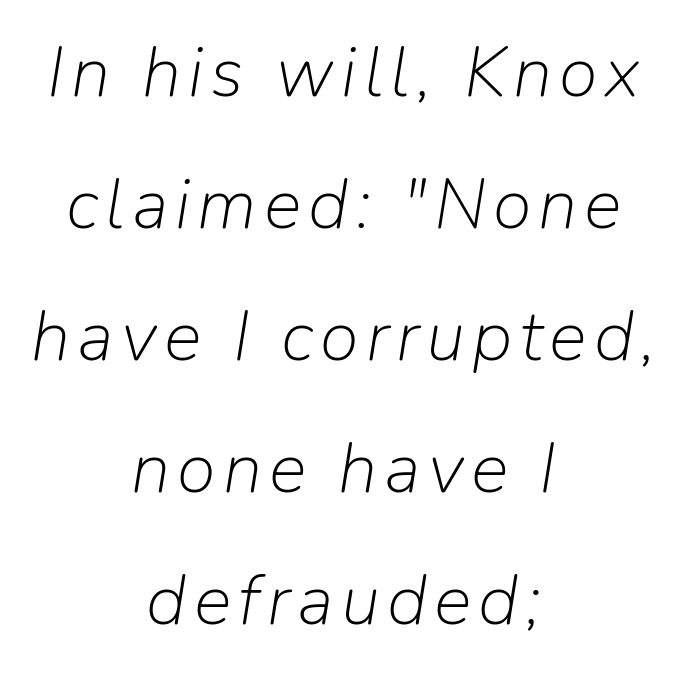
{"italic": "yes", "lean": "right", "slant_degrees": 9, "bold": "no", "weight": "light", "width": "normal", "stroke_contrast": "low", "x_height": "medium", "monospaced": "no", "underline": "no", "align": "center", "line_spacing_ratio": 1.86, "glyph_px": 71}
